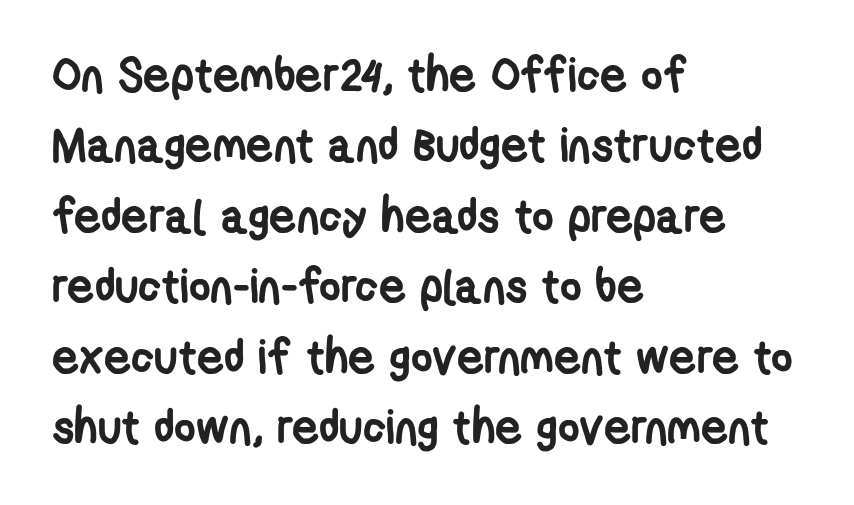
Note: no serifs on the glyphs. Vertically, the passage feels balanced, rows spaced as you'd expect. The paragraph has a hard left edge and a soft right edge. As a designer I'd log this as weight 700, bold. Lines of text with bare space underneath.
